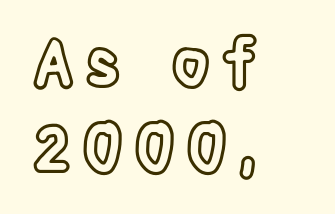
{"italic": "no", "width": "condensed", "x_height": "large", "monospaced": "no", "underline": "no", "align": "left", "line_spacing": "normal", "line_spacing_ratio": 1.35, "glyph_px": 63}
